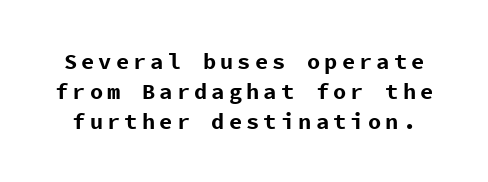
Q: Is the text bold? A: Yes.
Q: Is the text italic (slanted)? A: No, it is upright.
Q: Is the text underlined? A: No.
Q: Is the spacing between lines tight, normal or loose? A: Normal.
